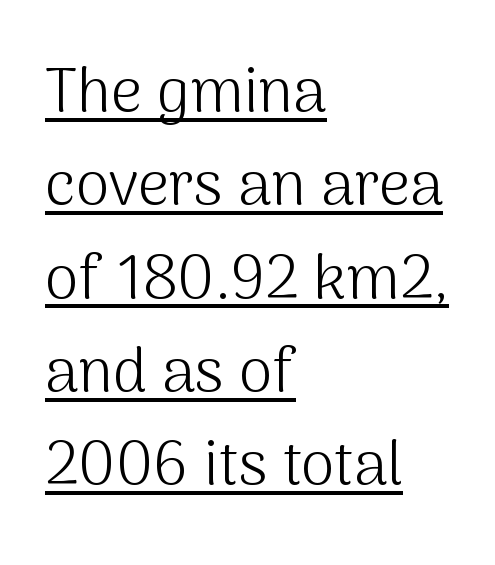
{"serif": "no", "italic": "no", "bold": "no", "weight": "light", "width": "normal", "stroke_contrast": "medium", "x_height": "medium", "monospaced": "no", "underline": "yes", "align": "left", "line_spacing": "normal", "line_spacing_ratio": 1.53, "letter_spacing": "normal", "letter_spacing_em": 0.0, "glyph_px": 61}
